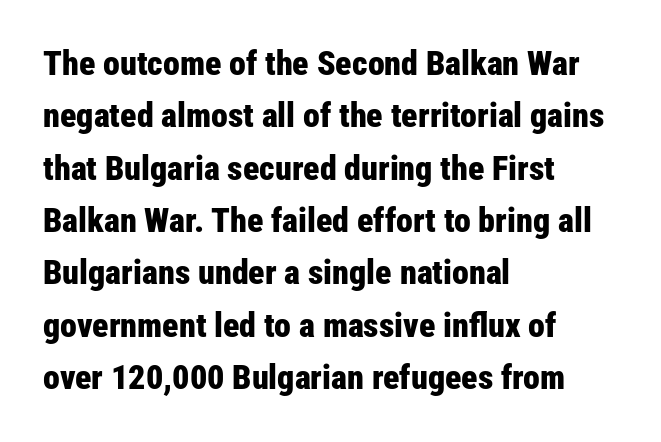
Q: Is the text bold? A: Yes.
Q: Is the text italic (slanted)? A: No, it is upright.
Q: Is the typeface a serif or a sans-serif typeface? A: Sans-serif.
Q: Is the text underlined? A: No.
Q: How is the paragraph aligned? A: Left-aligned.
Q: Is the spacing between letters normal or unusually wide? A: Normal.
Q: Is the spacing between lines tight, normal or loose? A: Normal.
Q: Width (condensed, normal, or wide)? A: Condensed.
Q: Stroke contrast? A: Low.
Q: x-height? A: Medium.
Q: Monospaced? A: No.
